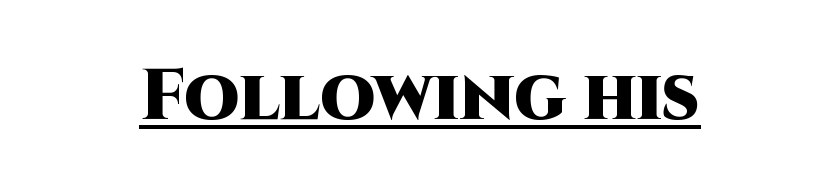
{"serif": "no", "italic": "no", "bold": "yes", "weight": "heavy", "width": "normal", "stroke_contrast": "high", "x_height": "large", "monospaced": "no", "underline": "yes", "letter_spacing": "normal", "letter_spacing_em": 0.0, "glyph_px": 71}
